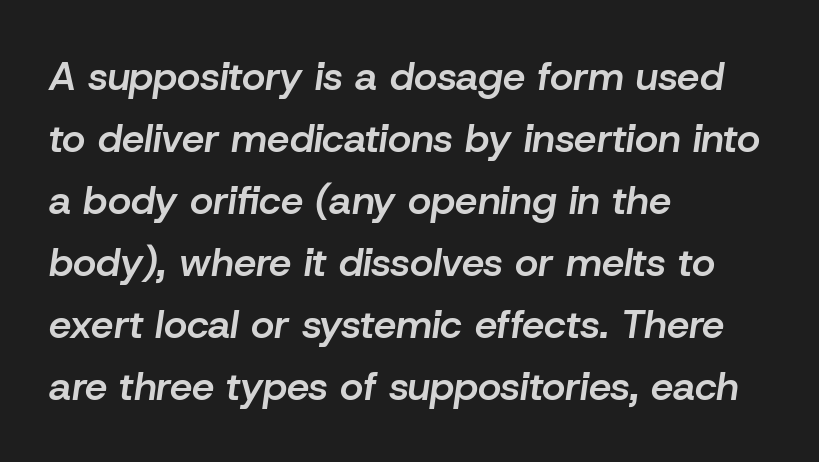
The image shows 40 px semibold type, italic (leaning right); set left-aligned, normal line spacing (1.55x), normal letter spacing, not underlined; low stroke contrast and a medium x-height.
